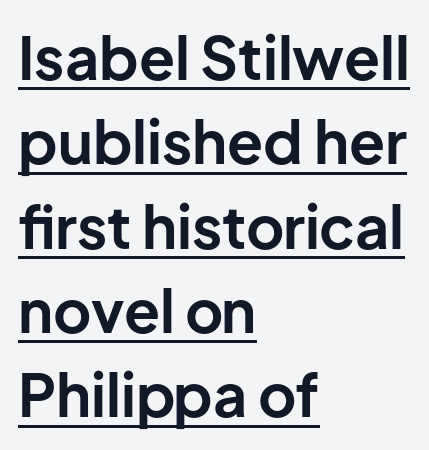
{"serif": "no", "italic": "no", "bold": "yes", "weight": "bold", "width": "normal", "stroke_contrast": "low", "x_height": "medium", "monospaced": "no", "underline": "yes", "align": "left", "line_spacing": "normal", "line_spacing_ratio": 1.43, "letter_spacing": "normal", "letter_spacing_em": 0.0, "glyph_px": 59}
